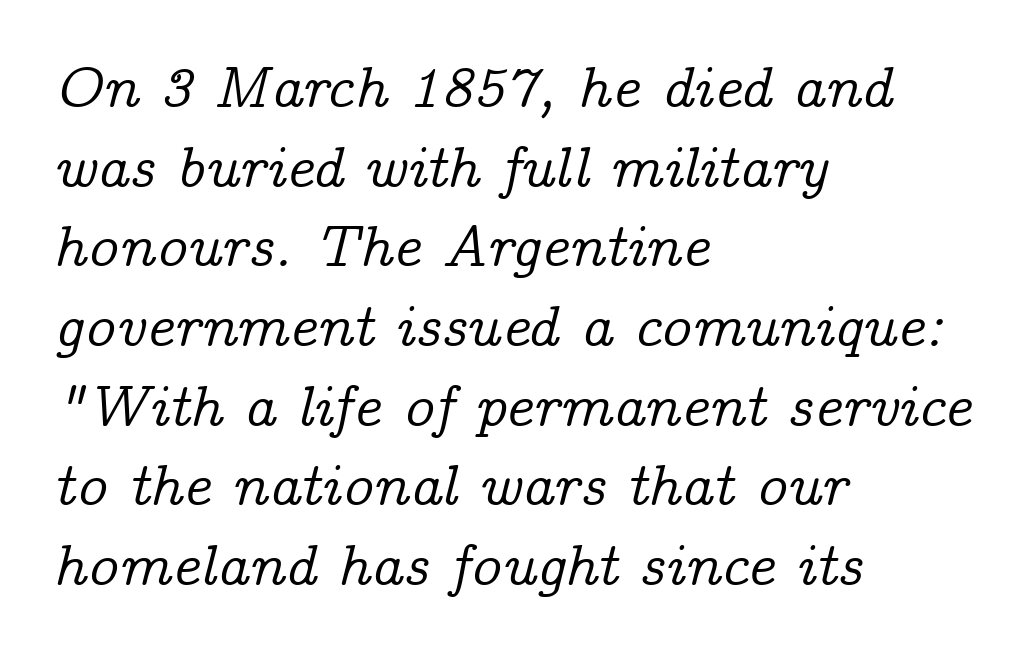
{"serif": "yes", "italic": "yes", "lean": "right", "slant_degrees": 14, "width": "normal", "stroke_contrast": "low", "x_height": "medium", "monospaced": "no", "underline": "no", "align": "left", "line_spacing": "normal", "line_spacing_ratio": 1.35, "letter_spacing": "normal", "letter_spacing_em": 0.0, "glyph_px": 59}
